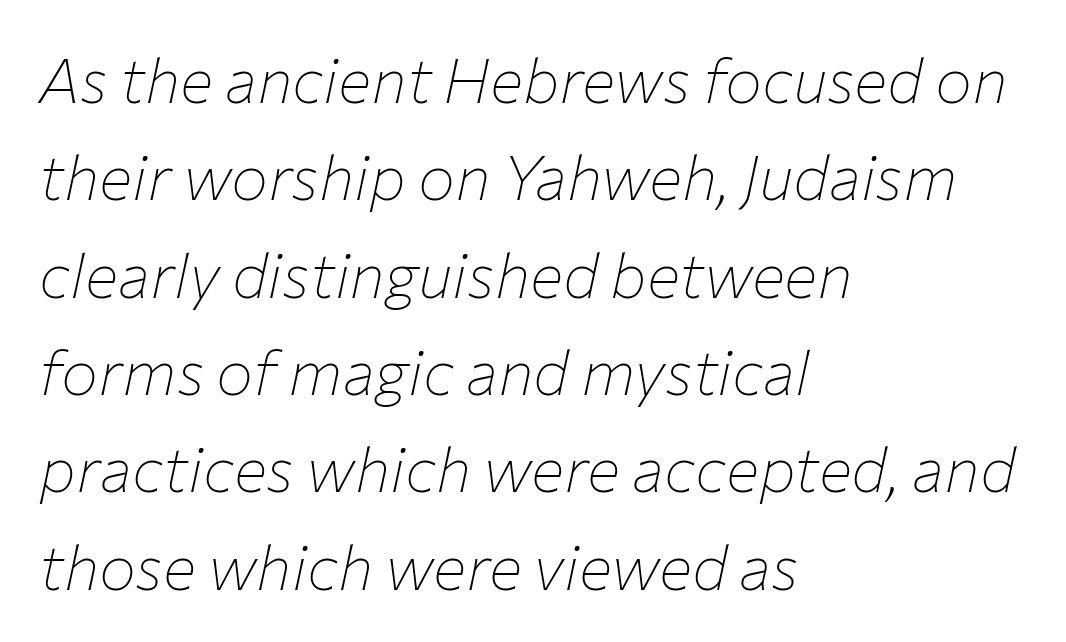
{"italic": "yes", "lean": "right", "slant_degrees": 12, "bold": "no", "weight": "thin", "width": "normal", "stroke_contrast": "low", "x_height": "medium", "monospaced": "no", "underline": "no", "align": "left", "line_spacing": "normal", "line_spacing_ratio": 1.57, "letter_spacing": "normal", "letter_spacing_em": 0.0, "glyph_px": 62}
